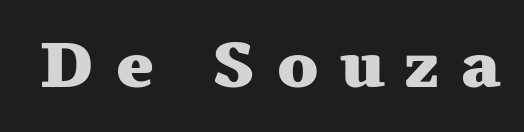
The image shows 65 px heavy, wide serif type, upright; set unusually wide letter spacing (+0.32 em), not underlined; medium stroke contrast and a medium x-height.
